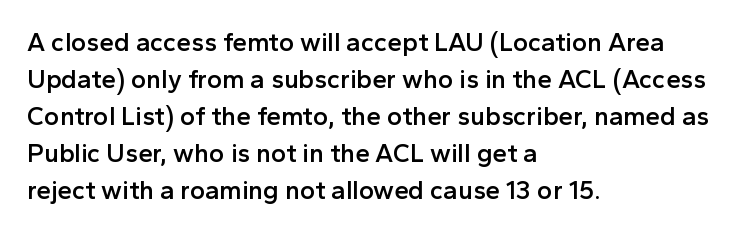
Q: Is the text bold? A: Semi-bold.
Q: Is the text italic (slanted)? A: No, it is upright.
Q: Is the text underlined? A: No.
Q: How is the paragraph aligned? A: Left-aligned.
Q: Is the spacing between letters normal or unusually wide? A: Normal.
Q: Is the spacing between lines tight, normal or loose? A: Normal.
